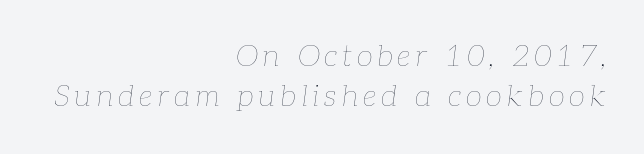
{"italic": "yes", "lean": "right", "slant_degrees": 7, "bold": "no", "weight": "thin", "width": "normal", "stroke_contrast": "low", "x_height": "medium", "monospaced": "no", "underline": "no", "align": "right", "line_spacing": "normal", "line_spacing_ratio": 1.34, "glyph_px": 30}
